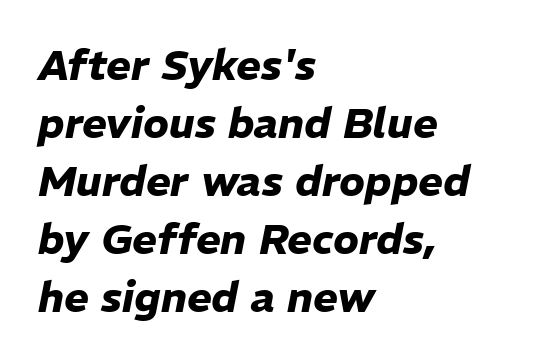
{"italic": "yes", "lean": "right", "slant_degrees": 11, "bold": "yes", "weight": "heavy", "width": "normal", "stroke_contrast": "low", "x_height": "medium", "monospaced": "no", "underline": "no", "align": "left", "line_spacing": "normal", "line_spacing_ratio": 1.38, "letter_spacing": "normal", "letter_spacing_em": 0.0, "glyph_px": 42}
